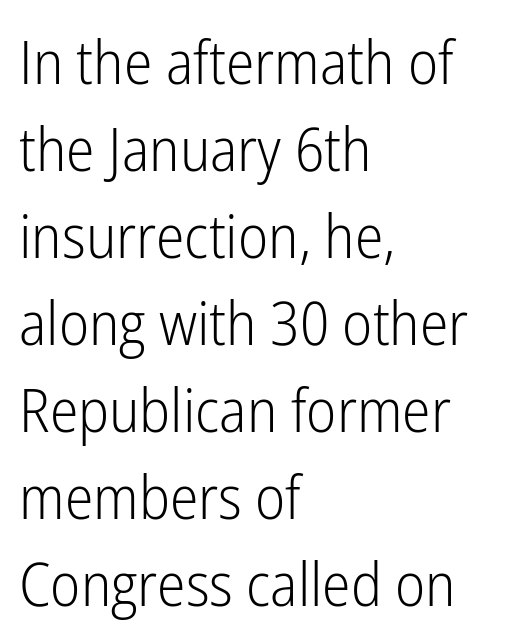
Q: Is the text bold? A: No.
Q: Is the text italic (slanted)? A: No, it is upright.
Q: Is the typeface a serif or a sans-serif typeface? A: Sans-serif.
Q: Is the text underlined? A: No.
Q: How is the paragraph aligned? A: Left-aligned.
Q: Is the spacing between letters normal or unusually wide? A: Normal.
Q: Is the spacing between lines tight, normal or loose? A: Normal.
Q: Width (condensed, normal, or wide)? A: Condensed.
Q: Stroke contrast? A: Low.
Q: x-height? A: Medium.
Q: Monospaced? A: No.
